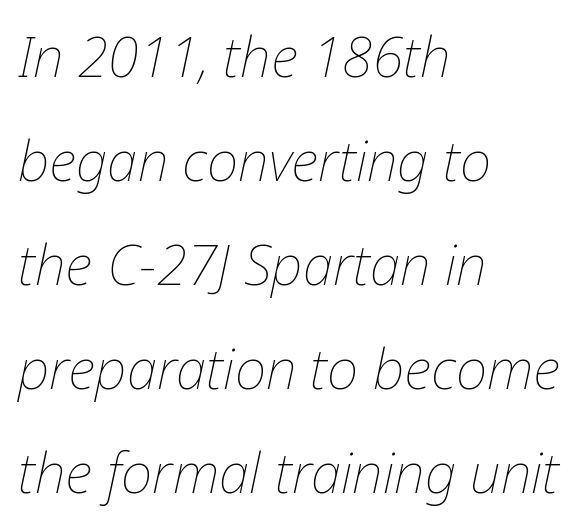
Q: Is the text bold? A: No.
Q: Is the text italic (slanted)? A: Yes, it leans right by about 12 degrees.
Q: Is the text underlined? A: No.
Q: How is the paragraph aligned? A: Left-aligned.
Q: Is the spacing between letters normal or unusually wide? A: Normal.
Q: Width (condensed, normal, or wide)? A: Normal.
Q: Stroke contrast? A: Low.
Q: x-height? A: Medium.
Q: Monospaced? A: No.
